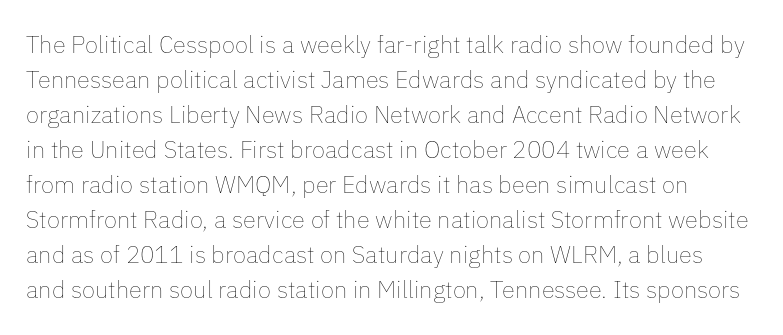
The image shows 24 px text type, upright; set normal line spacing (1.46x), normal letter spacing, not underlined.
